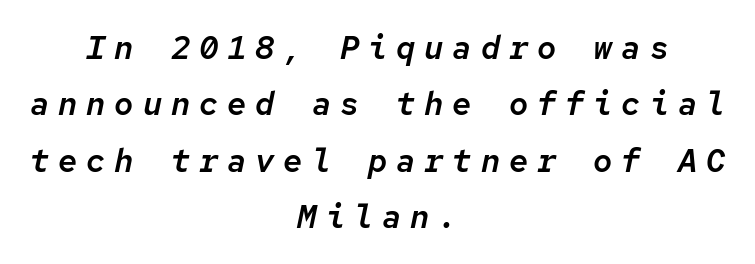
The image shows 32 px text type, italic (leaning right), monospaced; set centered, line spacing 1.76x, unusually wide letter spacing (+0.28 em), not underlined; low stroke contrast and a medium x-height.
